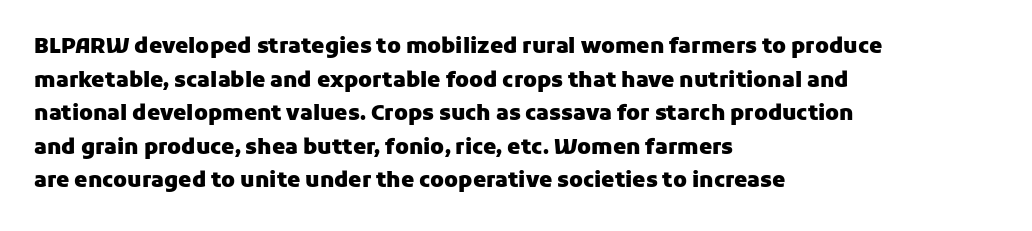
{"italic": "no", "bold": "yes", "underline": "no", "align": "left", "line_spacing": "normal", "line_spacing_ratio": 1.6, "letter_spacing": "normal", "letter_spacing_em": 0.0, "glyph_px": 21}
